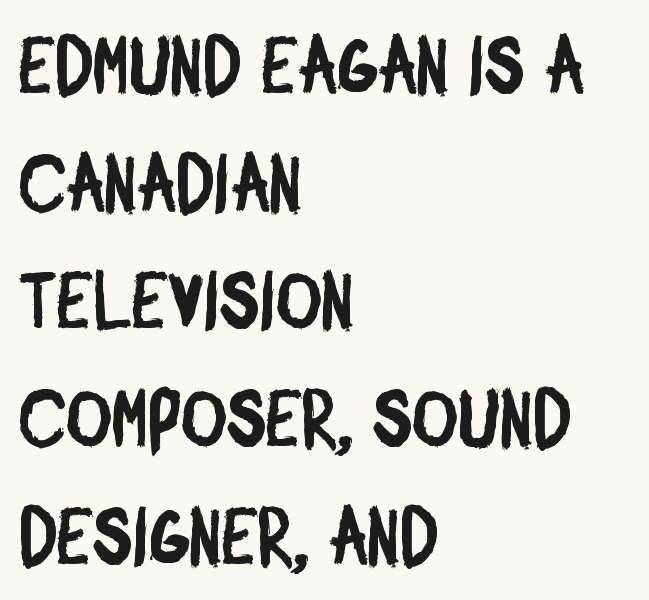
{"serif": "no", "width": "condensed", "stroke_contrast": "low", "x_height": "large", "monospaced": "no", "underline": "no", "align": "left", "line_spacing": "normal", "line_spacing_ratio": 1.49, "letter_spacing": "normal", "letter_spacing_em": 0.0, "glyph_px": 79}
